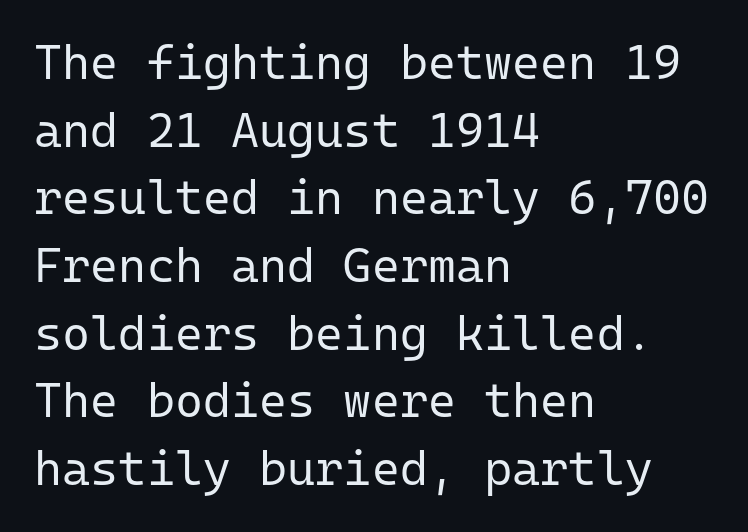
{"serif": "no", "italic": "no", "bold": "no", "weight": "regular", "width": "normal", "stroke_contrast": "low", "x_height": "medium", "monospaced": "yes", "underline": "no", "align": "left", "line_spacing": "normal", "line_spacing_ratio": 1.41, "letter_spacing": "normal", "letter_spacing_em": 0.0, "glyph_px": 48}
